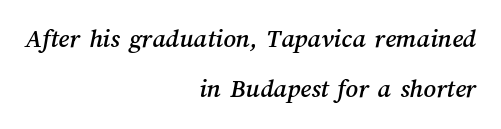
{"underline": "no", "align": "right", "line_spacing_ratio": 1.86, "letter_spacing": "normal", "letter_spacing_em": 0.0, "glyph_px": 27}
